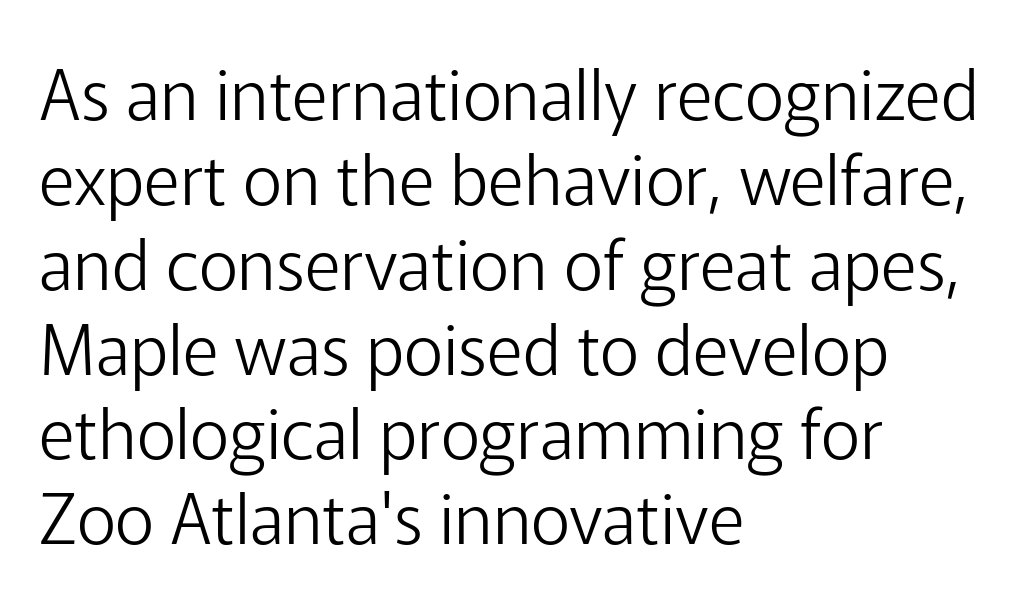
{"serif": "no", "italic": "no", "bold": "no", "weight": "light", "width": "normal", "stroke_contrast": "low", "x_height": "medium", "monospaced": "no", "underline": "no", "align": "left", "line_spacing_ratio": 1.23, "letter_spacing": "normal", "letter_spacing_em": 0.0, "glyph_px": 69}
